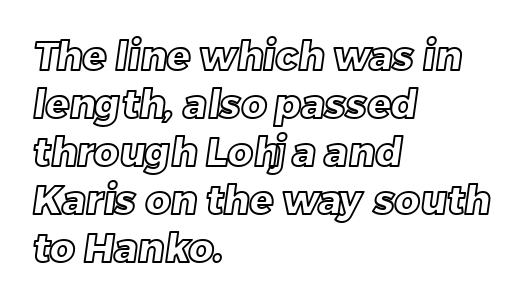
One-word summary of the alignment: left. Looks like regular typesetting: each glyph gets only the width it needs. The space beneath each line is pristine and unruled. Standard letterfit; no display-style spreading of the glyphs.
